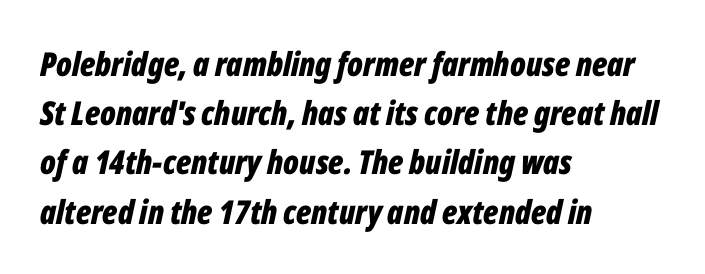
{"italic": "yes", "lean": "right", "slant_degrees": 12, "bold": "yes", "weight": "bold", "width": "condensed", "stroke_contrast": "low", "x_height": "medium", "monospaced": "no", "underline": "no", "align": "left", "line_spacing": "normal", "line_spacing_ratio": 1.49, "letter_spacing": "normal", "letter_spacing_em": 0.0, "glyph_px": 33}
